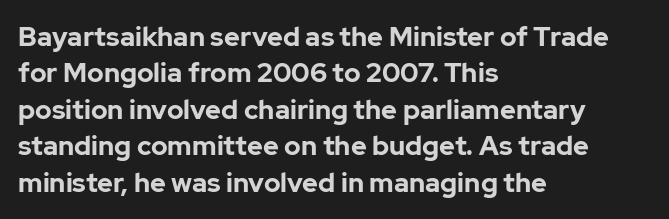
Q: Is the text bold? A: Yes.
Q: Is the text italic (slanted)? A: No, it is upright.
Q: Is the text underlined? A: No.
Q: How is the paragraph aligned? A: Left-aligned.
Q: Is the spacing between letters normal or unusually wide? A: Normal.
Q: Is the spacing between lines tight, normal or loose? A: Normal.
